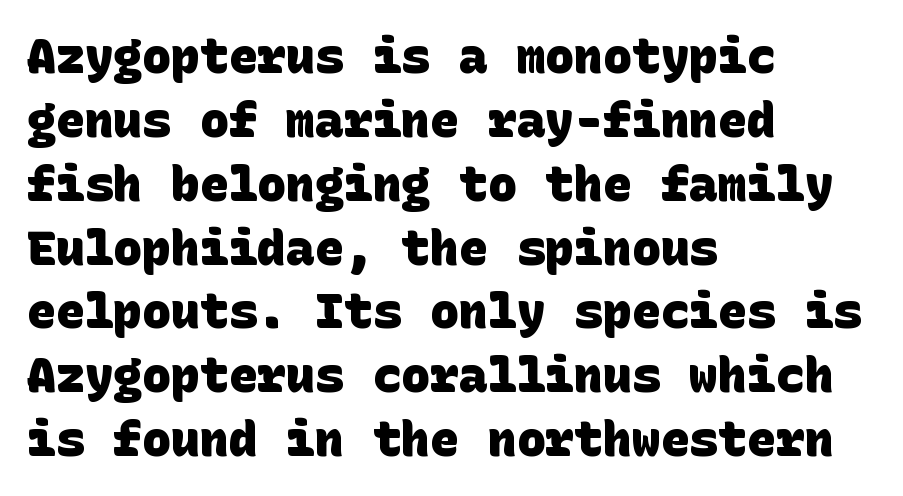
The image shows 48 px heavy sans-serif type; set left-aligned, normal line spacing (1.33x), normal letter spacing, not underlined; low stroke contrast and a large x-height.
